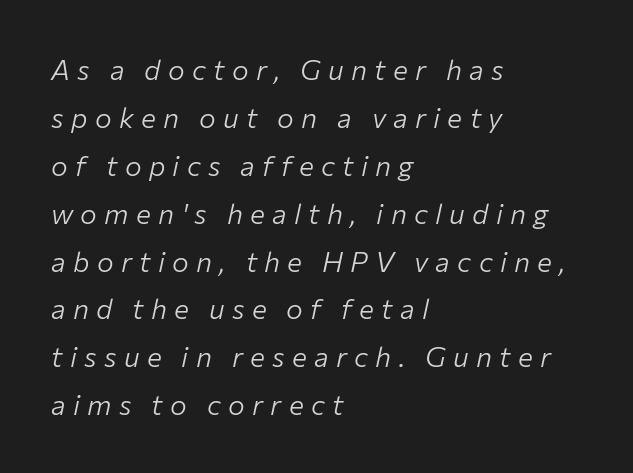
Each stroke keeps to a modest, everyday thickness or less. Slanted lettering throughout. Looks like regular typesetting: each glyph gets only the width it needs. Does the copy run flush right? No — it runs flush left. Display-style spreading of the glyphs; the letterfit is very open.
